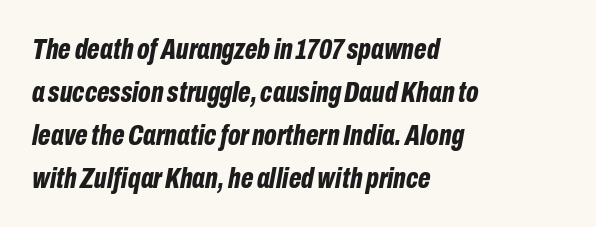
Character widths vary here, with narrow letters taking less room than wide ones. Between one letter and the next there's only the usual sliver of space. These lines were composed using italics. The string is rendered with underlining switched off. Leading matches the norm, producing a regular column.
